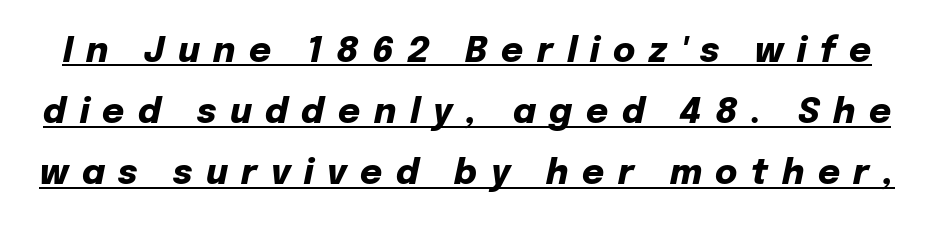
The strokes are fattened all the way to bold. This is underlined copy, the kind a proofreader might mark for attention. Designer's note — italics engaged. In terms of letterspacing, this is a distinctly airy, spread setting.
